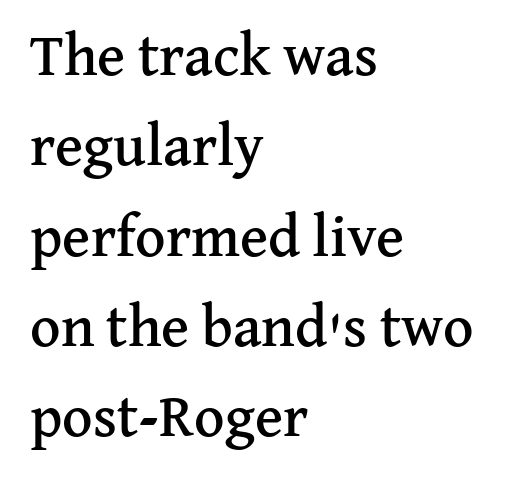
Q: Is the text italic (slanted)? A: No, it is upright.
Q: Is the typeface a serif or a sans-serif typeface? A: Serif.
Q: Is the text underlined? A: No.
Q: How is the paragraph aligned? A: Left-aligned.
Q: Is the spacing between letters normal or unusually wide? A: Normal.
Q: Is the spacing between lines tight, normal or loose? A: Normal.
Q: Width (condensed, normal, or wide)? A: Normal.
Q: Stroke contrast? A: Medium.
Q: x-height? A: Medium.
Q: Monospaced? A: No.
